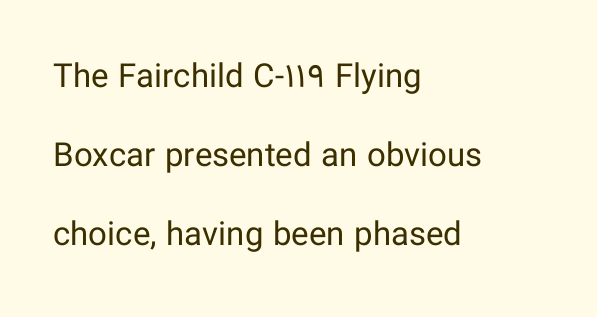
Q: Is the text bold? A: No.
Q: Is the text italic (slanted)? A: No, it is upright.
Q: Is the typeface a serif or a sans-serif typeface? A: Sans-serif.
Q: Is the text underlined? A: No.
Q: How is the paragraph aligned? A: Left-aligned.
Q: Is the spacing between letters normal or unusually wide? A: Normal.
Q: Is the spacing between lines tight, normal or loose? A: Loose.
Q: Width (condensed, normal, or wide)? A: Normal.
Q: Stroke contrast? A: Low.
Q: x-height? A: Medium.
Q: Monospaced? A: No.
